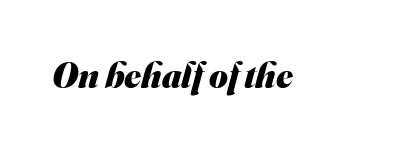
These lines are composed in type without serifs. Is the type bold? Yes — the strokes are clearly thick and heavy. Here the designer chose a conventional face with non-uniform glyph widths. The tracking reads as untouched default to a designer's eye.
